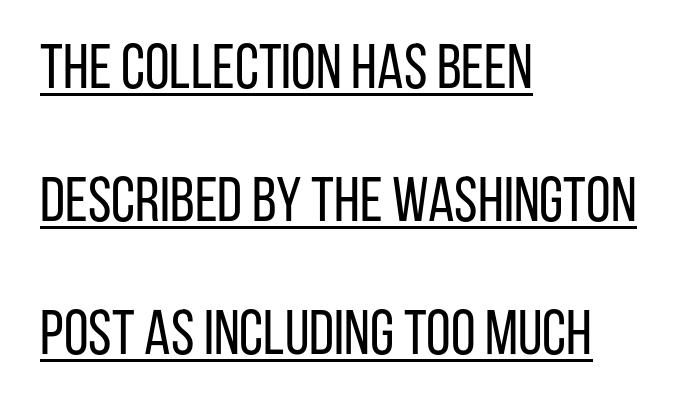
The image shows 63 px regular-weight, condensed sans-serif type, upright; set left-aligned, loose line spacing (2.11x), normal letter spacing, underlined; low stroke contrast and a large x-height.
